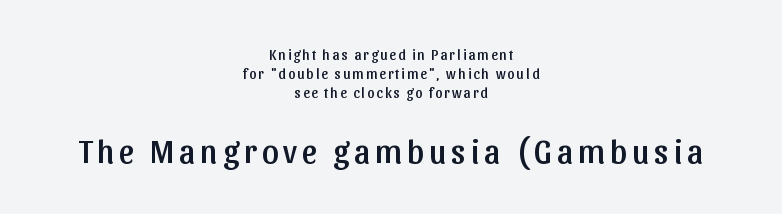
The image shows 33 px sans-serif type, upright; set centered, normal line spacing (1.37x), not underlined; the second (bottom) block is 2.36x larger; low stroke contrast and a medium x-height.
